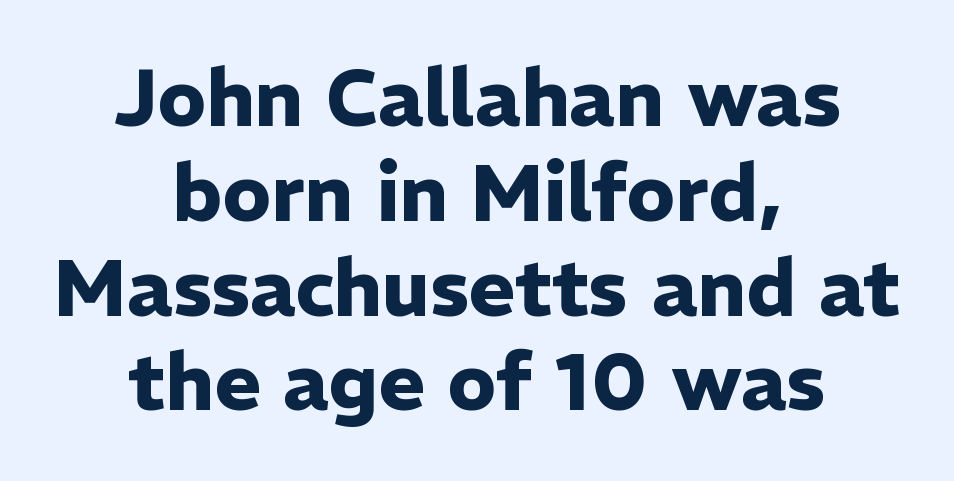
{"serif": "no", "italic": "no", "bold": "yes", "weight": "heavy", "width": "normal", "stroke_contrast": "low", "x_height": "medium", "monospaced": "no", "underline": "no", "align": "center", "line_spacing_ratio": 1.2, "letter_spacing": "normal", "letter_spacing_em": 0.0, "glyph_px": 79}
